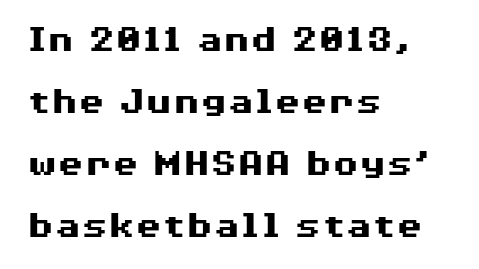
{"serif": "no", "italic": "no", "bold": "yes", "weight": "heavy", "width": "wide", "stroke_contrast": "medium", "x_height": "medium", "monospaced": "no", "underline": "no", "align": "left", "line_spacing": "normal", "line_spacing_ratio": 1.59, "letter_spacing": "normal", "letter_spacing_em": 0.0, "glyph_px": 39}
